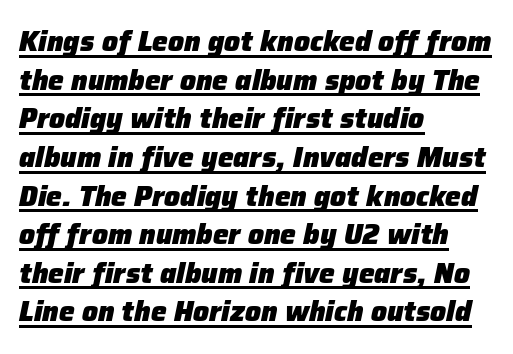
Looks like someone drew a line under every word here. Is this a fixed-width face? No — the glyphs have proportional, varying widths. The paragraph shown leans on its left margin. Words appear dense and cohesive because spacing is normal. The leading is moderate, giving the passage an even texture.
